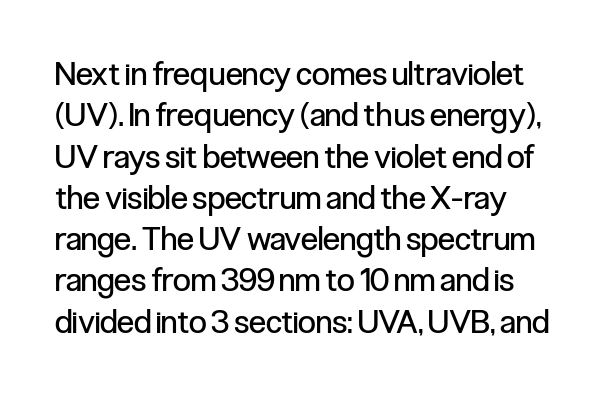
Bare-footed words on every line. The setting favours the left margin, as ordinary paragraphs usually do. The letters stand upright; this is a roman face. Evenly set lines give the paragraph a standard silhouette. Proportional: the letters do not fall into vertical columns. Ink coverage per letter is moderate at most.
